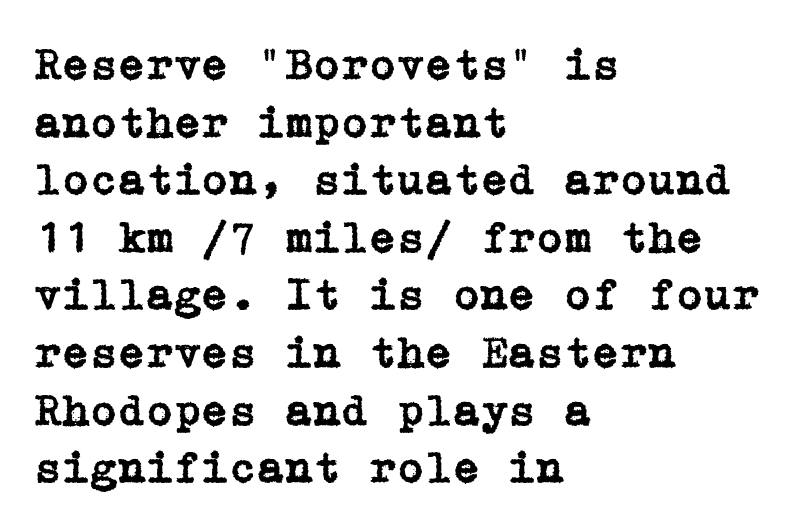
Q: Is the text italic (slanted)? A: No, it is upright.
Q: Is the typeface a serif or a sans-serif typeface? A: Serif.
Q: Is the text underlined? A: No.
Q: How is the paragraph aligned? A: Left-aligned.
Q: Is the spacing between letters normal or unusually wide? A: Normal.
Q: Is the spacing between lines tight, normal or loose? A: Normal.
Q: Width (condensed, normal, or wide)? A: Normal.
Q: Stroke contrast? A: Low.
Q: x-height? A: Medium.
